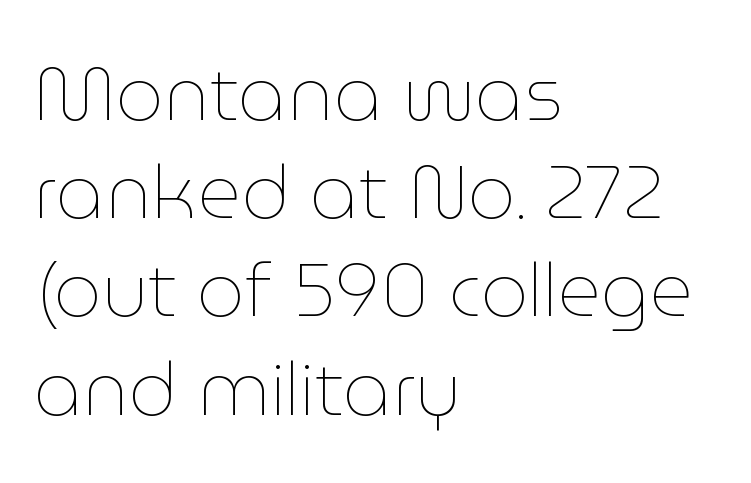
{"italic": "no", "bold": "no", "weight": "thin", "width": "normal", "stroke_contrast": "low", "x_height": "medium", "monospaced": "no", "underline": "no", "align": "left", "line_spacing": "normal", "line_spacing_ratio": 1.31, "letter_spacing": "normal", "letter_spacing_em": 0.0, "glyph_px": 75}
